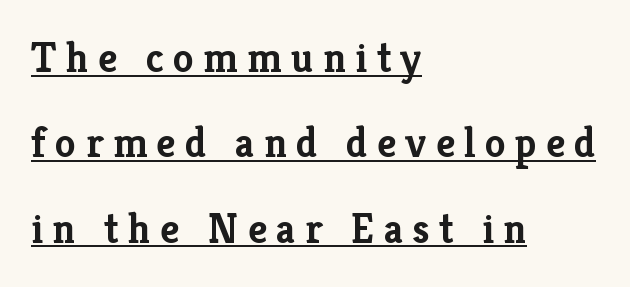
{"serif": "yes", "italic": "no", "bold": "yes", "weight": "semibold", "width": "normal", "stroke_contrast": "low", "x_height": "medium", "monospaced": "no", "underline": "yes", "align": "left", "line_spacing": "loose", "line_spacing_ratio": 2.03, "letter_spacing": "wide", "letter_spacing_em": 0.22, "glyph_px": 42}
